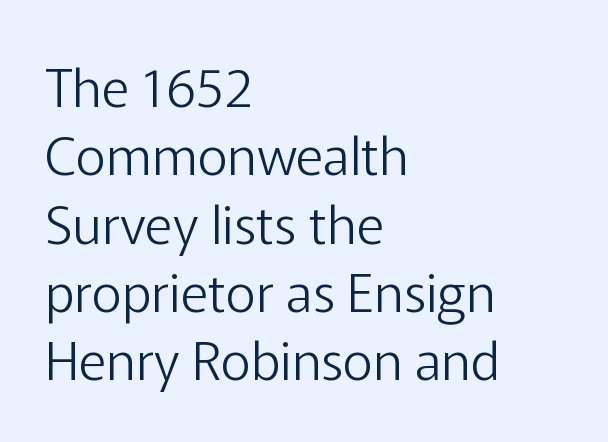
Q: Is the text bold? A: No.
Q: Is the text italic (slanted)? A: No, it is upright.
Q: Is the typeface a serif or a sans-serif typeface? A: Sans-serif.
Q: Is the text underlined? A: No.
Q: How is the paragraph aligned? A: Left-aligned.
Q: Is the spacing between letters normal or unusually wide? A: Normal.
Q: Is the spacing between lines tight, normal or loose? A: Normal.
Q: Width (condensed, normal, or wide)? A: Normal.
Q: Stroke contrast? A: Low.
Q: x-height? A: Medium.
Q: Monospaced? A: No.
